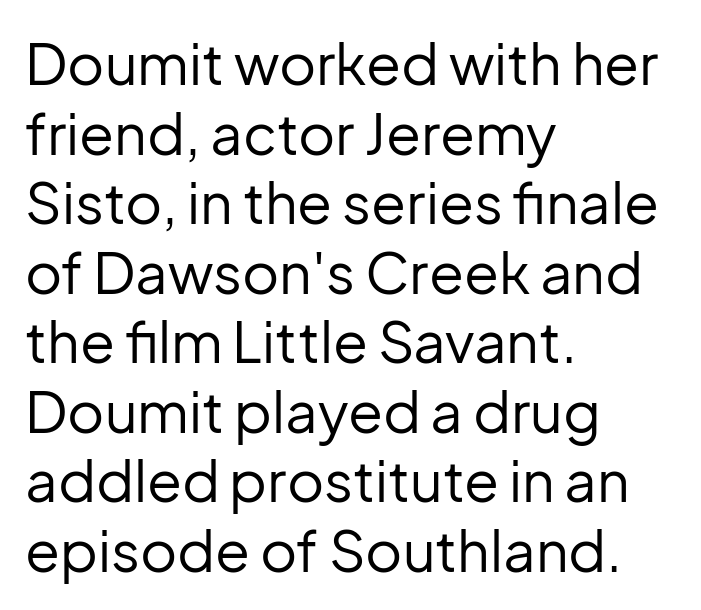
Q: Is the text bold? A: No.
Q: Is the text italic (slanted)? A: No, it is upright.
Q: Is the typeface a serif or a sans-serif typeface? A: Sans-serif.
Q: Is the text underlined? A: No.
Q: How is the paragraph aligned? A: Left-aligned.
Q: Is the spacing between letters normal or unusually wide? A: Normal.
Q: Width (condensed, normal, or wide)? A: Normal.
Q: Stroke contrast? A: Low.
Q: x-height? A: Medium.
Q: Monospaced? A: No.
